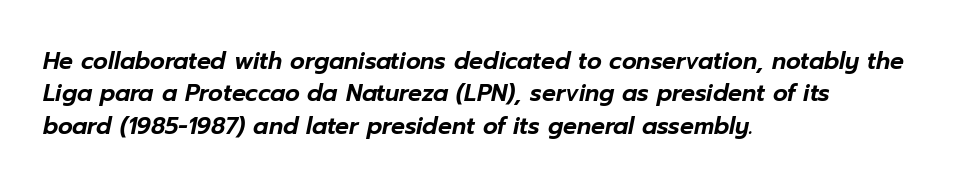
Q: Is the text italic (slanted)? A: Yes, it leans right by about 12 degrees.
Q: Is the text underlined? A: No.
Q: How is the paragraph aligned? A: Left-aligned.
Q: Is the spacing between letters normal or unusually wide? A: Normal.
Q: Is the spacing between lines tight, normal or loose? A: Normal.
